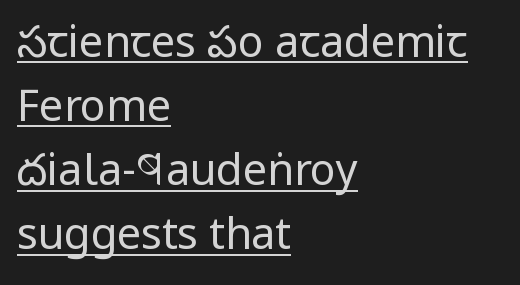
Q: Is the text bold? A: No.
Q: Is the text italic (slanted)? A: No, it is upright.
Q: Is the typeface a serif or a sans-serif typeface? A: Sans-serif.
Q: Is the text underlined? A: Yes.
Q: How is the paragraph aligned? A: Left-aligned.
Q: Is the spacing between letters normal or unusually wide? A: Normal.
Q: Is the spacing between lines tight, normal or loose? A: Normal.
Q: Width (condensed, normal, or wide)? A: Condensed.
Q: Stroke contrast? A: Low.
Q: x-height? A: Large.
Q: Monospaced? A: No.
